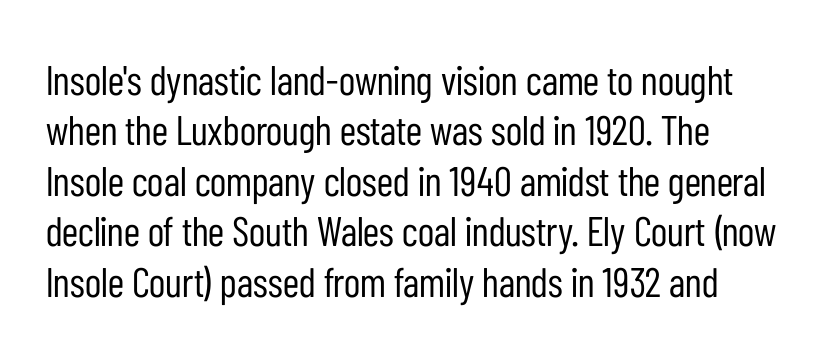
A typesetter would call this proportional, since set widths differ per character. Here the glyphs are tracked normally, forming tight word shapes. The letters stand upright; this is a roman face. Classification — sans serif.
